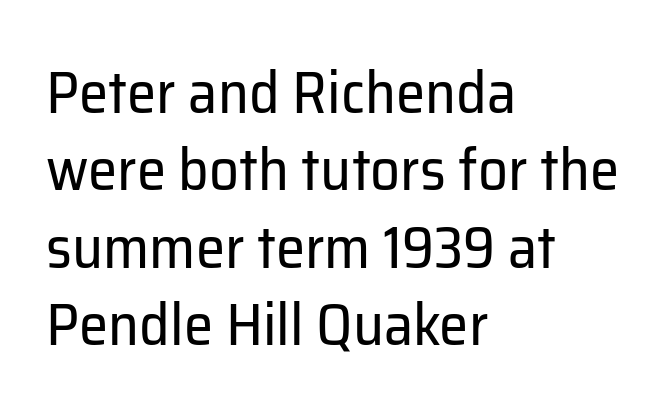
{"serif": "no", "italic": "no", "bold": "no", "weight": "regular", "width": "normal", "stroke_contrast": "low", "x_height": "medium", "monospaced": "no", "underline": "no", "align": "left", "line_spacing": "normal", "line_spacing_ratio": 1.31, "letter_spacing": "normal", "letter_spacing_em": 0.0, "glyph_px": 59}
